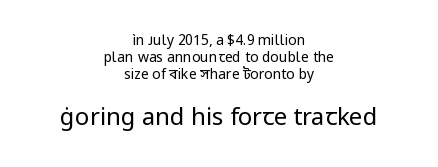
Q: Is the text bold? A: No.
Q: Is the text italic (slanted)? A: No, it is upright.
Q: Is the text underlined? A: No.
Q: How is the paragraph aligned? A: Centered.
Q: Is the spacing between letters normal or unusually wide? A: Normal.
Q: Which block of text is set in a larger size, the first (top) or the second (bottom)? A: The second (bottom) one.
